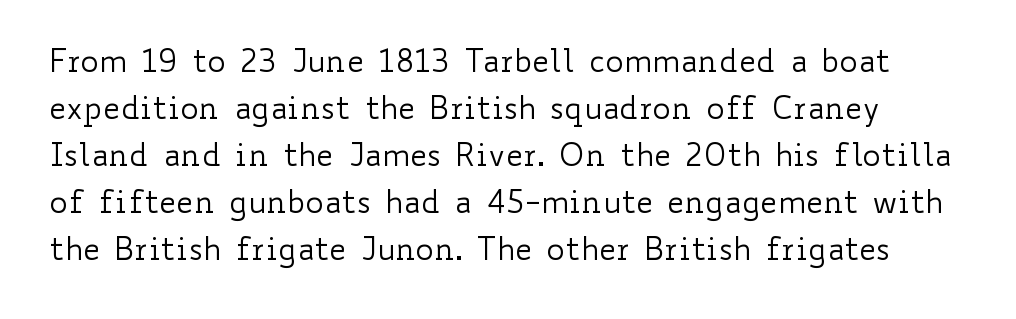
What's the leading like? Ordinary, nothing unusual. How are the letters spaced? Ordinarily, with no added tracking. The font is comparable to plain body text, perhaps lighter. Looks like regular typesetting: each glyph gets only the width it needs.
